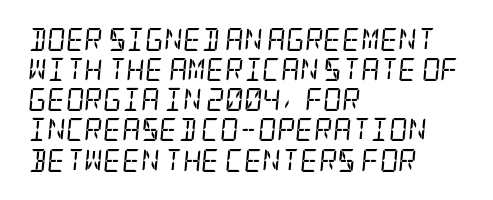
Q: Is the text bold? A: No.
Q: Is the text italic (slanted)? A: Yes, it leans right by about 5 degrees.
Q: Is the text underlined? A: No.
Q: How is the paragraph aligned? A: Left-aligned.
Q: Is the spacing between letters normal or unusually wide? A: Normal.
Q: Is the spacing between lines tight, normal or loose? A: Normal.
